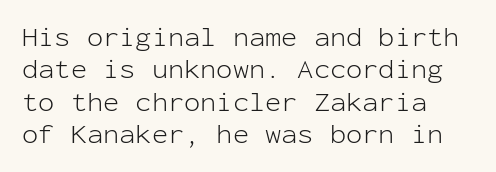
{"italic": "no", "bold": "no", "underline": "no", "align": "left", "line_spacing_ratio": 1.2, "letter_spacing": "normal", "letter_spacing_em": 0.0, "glyph_px": 27}
